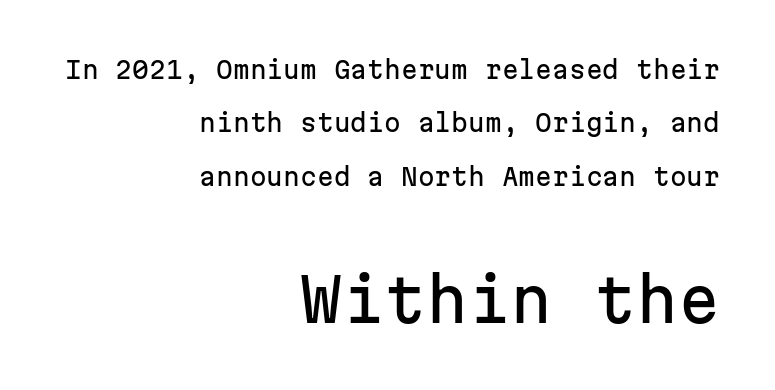
Q: Is the text italic (slanted)? A: No, it is upright.
Q: Is the typeface a serif or a sans-serif typeface? A: Sans-serif.
Q: Is the text underlined? A: No.
Q: How is the paragraph aligned? A: Right-aligned.
Q: Is the spacing between letters normal or unusually wide? A: Normal.
Q: Is the spacing between lines tight, normal or loose? A: Loose.
Q: Which block of text is set in a larger size, the first (top) or the second (bottom)? A: The second (bottom) one.
Q: Width (condensed, normal, or wide)? A: Normal.
Q: Stroke contrast? A: Low.
Q: x-height? A: Medium.
Q: Monospaced? A: Yes.
